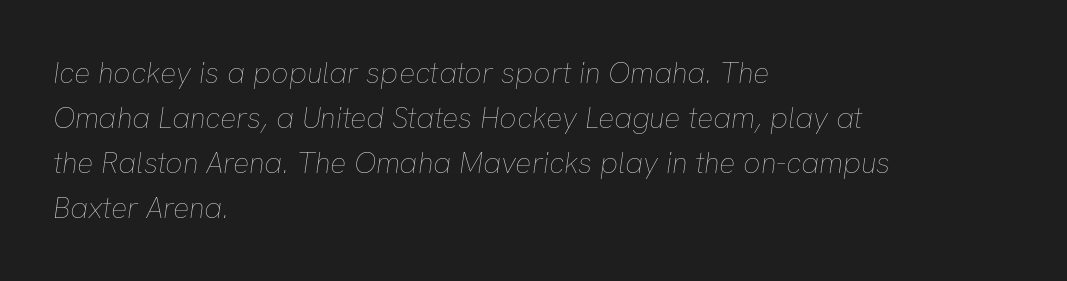
The image shows 30 px thin type, italic (leaning right); set left-aligned, normal line spacing (1.5x), normal letter spacing, not underlined; low stroke contrast and a medium x-height.
